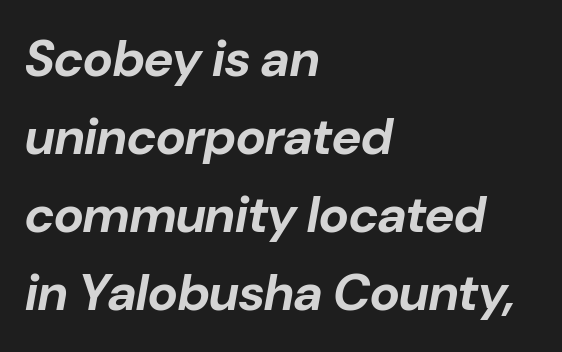
{"italic": "yes", "lean": "right", "slant_degrees": 10, "bold": "yes", "weight": "bold", "width": "normal", "stroke_contrast": "low", "x_height": "medium", "monospaced": "no", "underline": "no", "align": "left", "line_spacing": "normal", "line_spacing_ratio": 1.53, "letter_spacing": "normal", "letter_spacing_em": 0.0, "glyph_px": 51}
